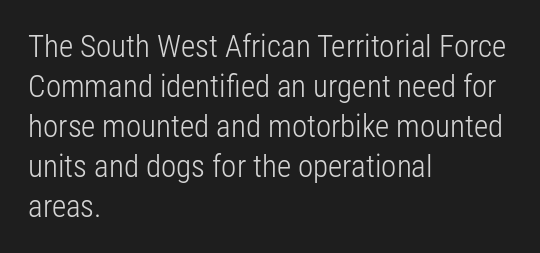
The image shows 31 px light, condensed sans-serif type, upright; set left-aligned, normal line spacing (1.29x), normal letter spacing, not underlined; low stroke contrast and a medium x-height.
